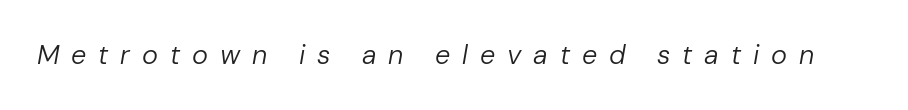
{"italic": "yes", "lean": "right", "slant_degrees": 10, "bold": "no", "underline": "no", "letter_spacing": "wide", "letter_spacing_em": 0.44, "glyph_px": 27}
